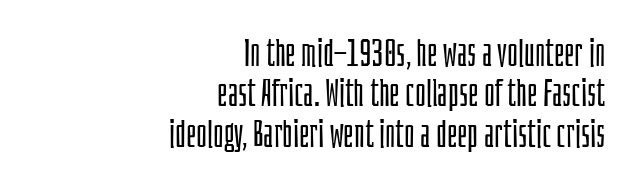
Q: Is the text bold? A: No.
Q: Is the text italic (slanted)? A: No, it is upright.
Q: Is the typeface a serif or a sans-serif typeface? A: Sans-serif.
Q: Is the text underlined? A: No.
Q: How is the paragraph aligned? A: Right-aligned.
Q: Is the spacing between letters normal or unusually wide? A: Normal.
Q: Is the spacing between lines tight, normal or loose? A: Tight.
Q: Width (condensed, normal, or wide)? A: Condensed.
Q: Stroke contrast? A: Low.
Q: x-height? A: Large.
Q: Monospaced? A: No.
